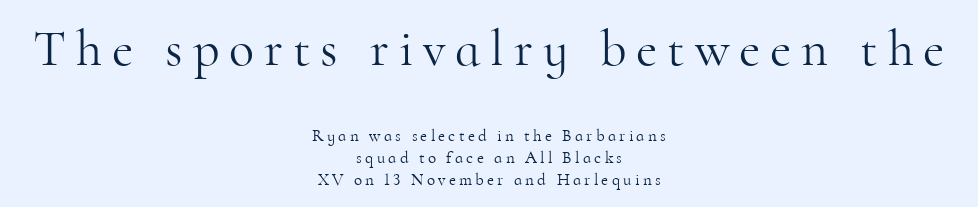
{"serif": "yes", "italic": "no", "bold": "no", "weight": "light", "width": "normal", "stroke_contrast": "high", "x_height": "small", "monospaced": "no", "underline": "no", "align": "center", "line_spacing": "normal", "line_spacing_ratio": 1.3, "larger_block": "first", "size_ratio": 3.06, "glyph_px": 52}
